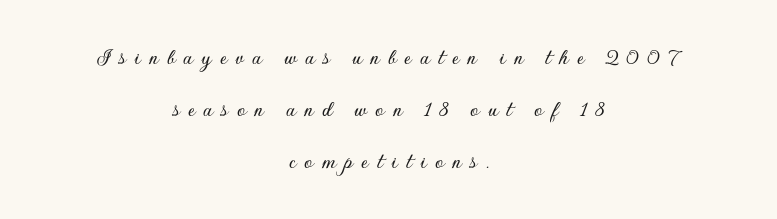
Q: Is the text italic (slanted)? A: Yes.
Q: Is the text underlined? A: No.
Q: How is the paragraph aligned? A: Centered.
Q: Is the spacing between letters normal or unusually wide? A: Unusually wide.
Q: Is the spacing between lines tight, normal or loose? A: Loose.
